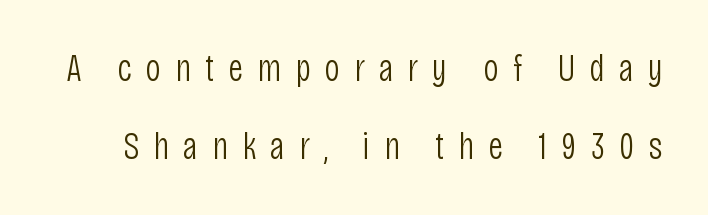
Weight: not bold — regular or lighter. The passage shown stacks its lines with a broad gap. The foot of each line stays bare and open. You can tell it's not italic because the verticals are truly vertical. Here the designer chose a conventional face with non-uniform glyph widths. The type family on display is of the sans-serif kind.
